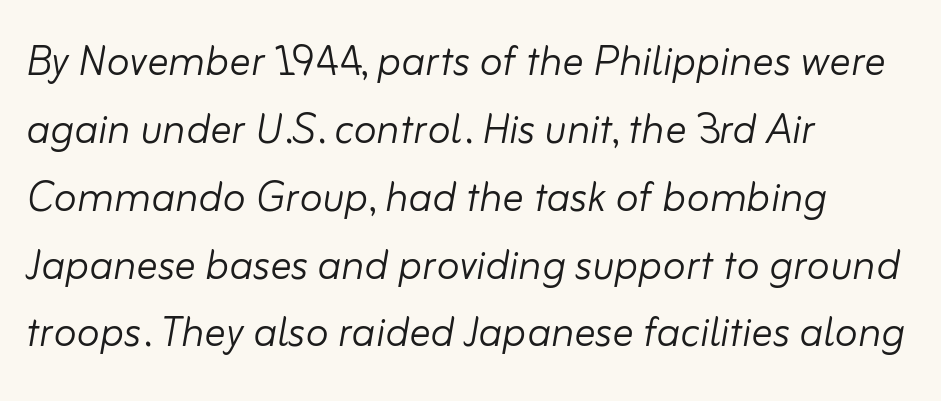
{"italic": "yes", "lean": "right", "slant_degrees": 10, "bold": "no", "weight": "light", "width": "normal", "stroke_contrast": "low", "x_height": "small", "monospaced": "no", "underline": "no", "align": "left", "line_spacing": "normal", "line_spacing_ratio": 1.28, "letter_spacing": "normal", "letter_spacing_em": 0.0, "glyph_px": 53}
